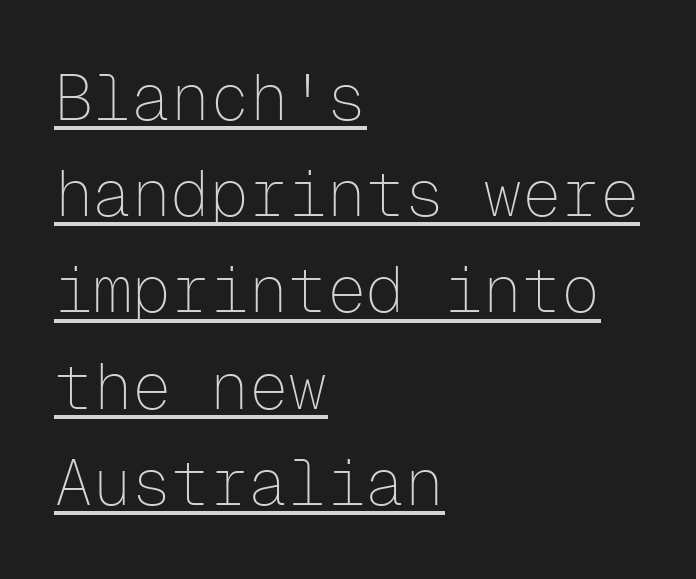
Spacing between characters is what you'd get straight out of the box. Fixed-width glyphs throughout — classic coding-font behaviour. If you drew a ruler down the left edge, every line would touch it. Classification — sans serif.
